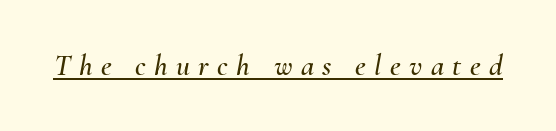
Q: Is the text italic (slanted)? A: Yes, it leans right by about 10 degrees.
Q: Is the text underlined? A: Yes.
Q: Is the spacing between letters normal or unusually wide? A: Unusually wide.
Q: Width (condensed, normal, or wide)? A: Normal.
Q: Stroke contrast? A: Medium.
Q: x-height? A: Small.
Q: Monospaced? A: No.
